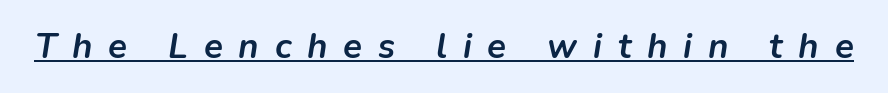
Q: Is the text bold? A: Yes.
Q: Is the text italic (slanted)? A: Yes, it leans right by about 9 degrees.
Q: Is the text underlined? A: Yes.
Q: Is the spacing between letters normal or unusually wide? A: Unusually wide.
Q: Width (condensed, normal, or wide)? A: Normal.
Q: Stroke contrast? A: Low.
Q: x-height? A: Medium.
Q: Monospaced? A: No.
